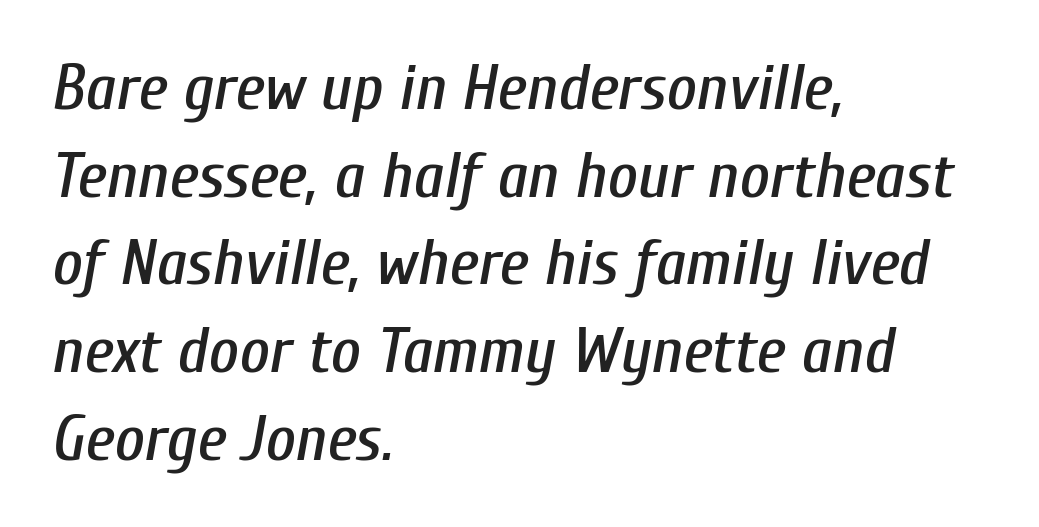
The image shows 65 px condensed type, italic (leaning right); set left-aligned, normal line spacing (1.35x), normal letter spacing, not underlined; low stroke contrast and a medium x-height.
